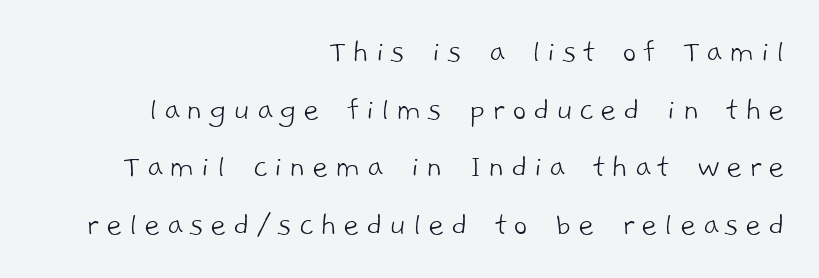
The image shows 35 px light sans-serif type; set right-aligned, normal line spacing (1.65x), not underlined; low stroke contrast and a medium x-height.
